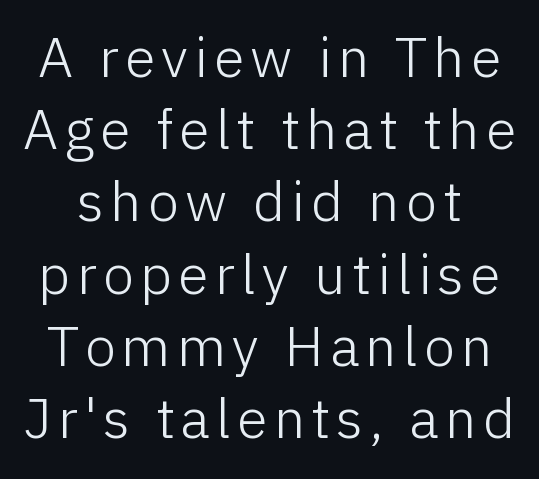
The image shows 56 px light sans-serif type, upright; set normal line spacing (1.29x), not underlined; low stroke contrast and a medium x-height.
